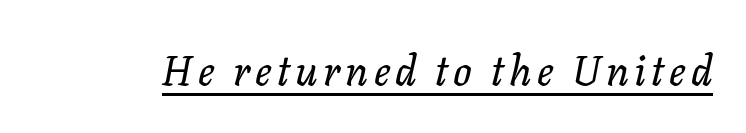
Think of a printed novel: that variable character pitch is what you see here. Beneath each row of characters lies a ruled line. The rendering applies a slant to the glyphs.
